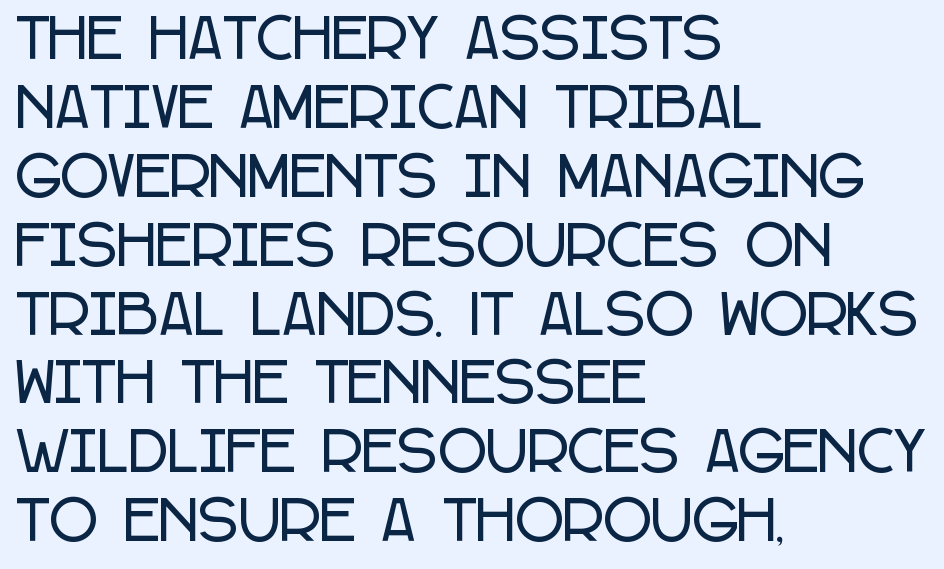
The image shows 53 px condensed sans-serif type, upright; set left-aligned, normal line spacing (1.3x), normal letter spacing, not underlined; low stroke contrast and a large x-height.
